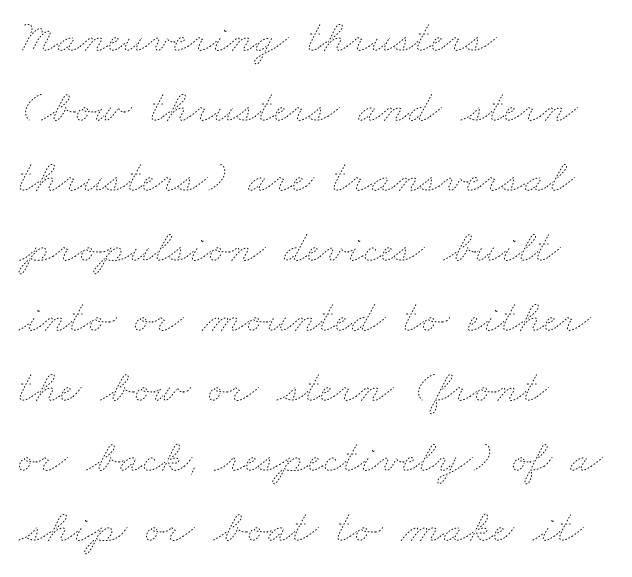
The image shows 47 px thin, wide type; set left-aligned, normal line spacing (1.49x), normal letter spacing, not underlined; low stroke contrast and a small x-height.
